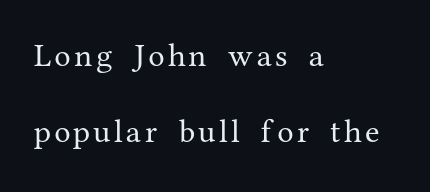
The image shows 33 px regular-weight serif type, upright; set left-aligned, loose line spacing (2.3x), not underlined; medium stroke contrast and a medium x-height.
